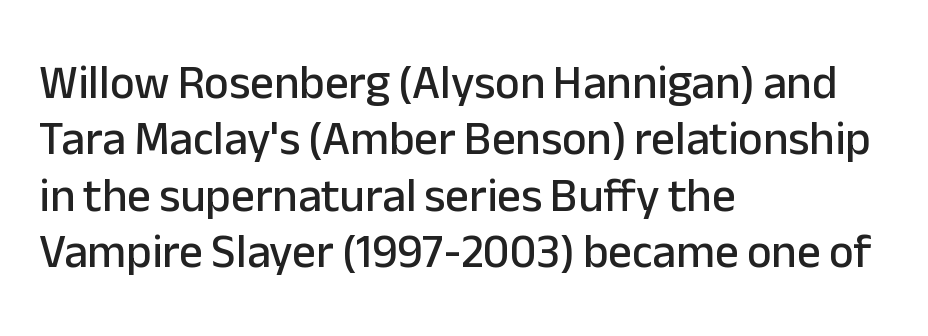
Q: Is the text italic (slanted)? A: No, it is upright.
Q: Is the typeface a serif or a sans-serif typeface? A: Sans-serif.
Q: Is the text underlined? A: No.
Q: How is the paragraph aligned? A: Left-aligned.
Q: Is the spacing between letters normal or unusually wide? A: Normal.
Q: Width (condensed, normal, or wide)? A: Normal.
Q: Stroke contrast? A: Low.
Q: x-height? A: Medium.
Q: Monospaced? A: No.
